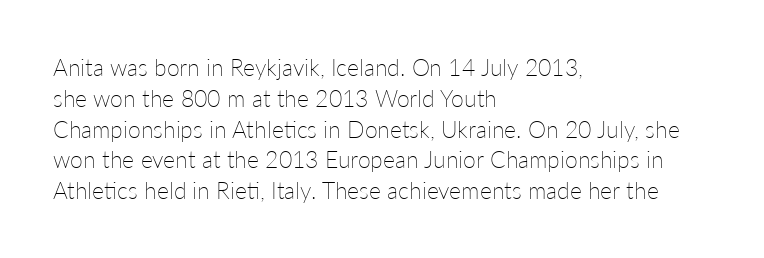
Descenders are the only things crossing below the line. The font sits on the lighter half of the weight spectrum, regular included. Does the copy run flush right? No — it runs flush left. Vertically, the passage feels balanced, rows spaced as you'd expect.
